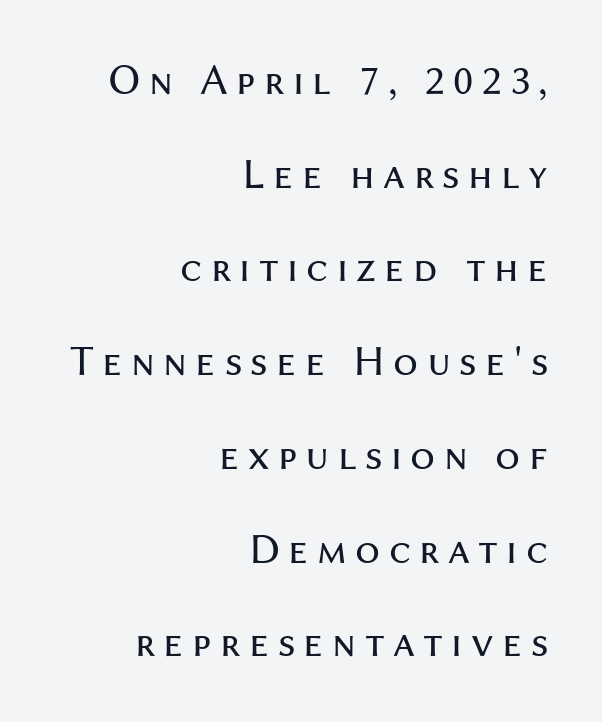
Q: Is the text bold? A: No.
Q: Is the text italic (slanted)? A: No, it is upright.
Q: Is the typeface a serif or a sans-serif typeface? A: Sans-serif.
Q: Is the text underlined? A: No.
Q: How is the paragraph aligned? A: Right-aligned.
Q: Is the spacing between lines tight, normal or loose? A: Loose.
Q: Width (condensed, normal, or wide)? A: Normal.
Q: Stroke contrast? A: Medium.
Q: x-height? A: Medium.
Q: Monospaced? A: No.
